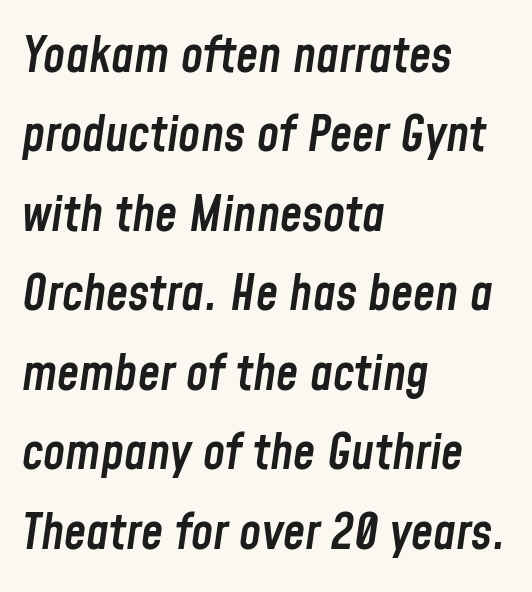
The image shows 50 px semibold, condensed type, italic (leaning right); set left-aligned, normal line spacing (1.59x), normal letter spacing, not underlined; low stroke contrast and a medium x-height.
